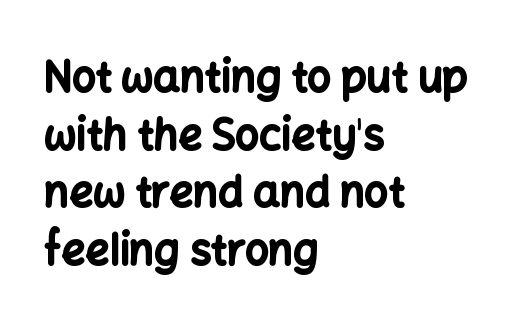
Q: Is the text bold? A: Yes.
Q: Is the text italic (slanted)? A: No, it is upright.
Q: Is the typeface a serif or a sans-serif typeface? A: Sans-serif.
Q: Is the text underlined? A: No.
Q: How is the paragraph aligned? A: Left-aligned.
Q: Is the spacing between letters normal or unusually wide? A: Normal.
Q: Is the spacing between lines tight, normal or loose? A: Normal.
Q: Width (condensed, normal, or wide)? A: Normal.
Q: Stroke contrast? A: Low.
Q: x-height? A: Medium.
Q: Monospaced? A: No.
